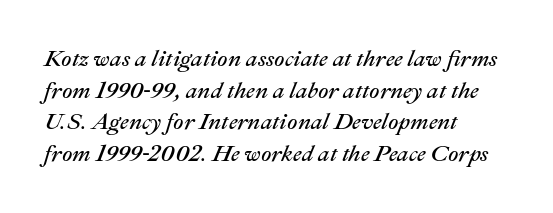
Q: Is the text bold? A: No.
Q: Is the text italic (slanted)? A: Yes, it leans right by about 22 degrees.
Q: Is the text underlined? A: No.
Q: How is the paragraph aligned? A: Left-aligned.
Q: Is the spacing between letters normal or unusually wide? A: Normal.
Q: Is the spacing between lines tight, normal or loose? A: Normal.
